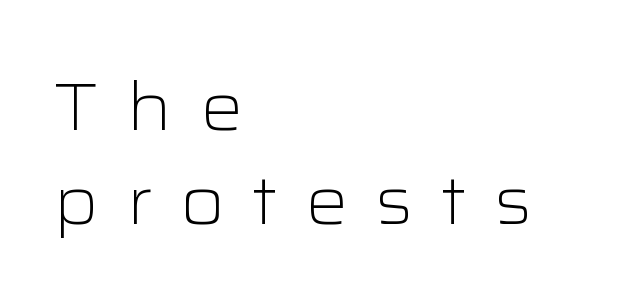
Q: Is the text bold? A: No.
Q: Is the text italic (slanted)? A: No, it is upright.
Q: Is the typeface a serif or a sans-serif typeface? A: Sans-serif.
Q: Is the text underlined? A: No.
Q: How is the paragraph aligned? A: Left-aligned.
Q: Is the spacing between letters normal or unusually wide? A: Unusually wide.
Q: Is the spacing between lines tight, normal or loose? A: Normal.
Q: Width (condensed, normal, or wide)? A: Wide.
Q: Stroke contrast? A: Low.
Q: x-height? A: Medium.
Q: Monospaced? A: No.
